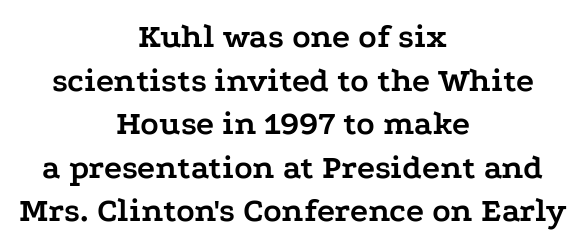
Q: Is the text bold? A: Yes.
Q: Is the text italic (slanted)? A: No, it is upright.
Q: Is the typeface a serif or a sans-serif typeface? A: Serif.
Q: Is the text underlined? A: No.
Q: How is the paragraph aligned? A: Centered.
Q: Is the spacing between letters normal or unusually wide? A: Normal.
Q: Is the spacing between lines tight, normal or loose? A: Normal.
Q: Width (condensed, normal, or wide)? A: Wide.
Q: Stroke contrast? A: Low.
Q: x-height? A: Medium.
Q: Monospaced? A: No.
